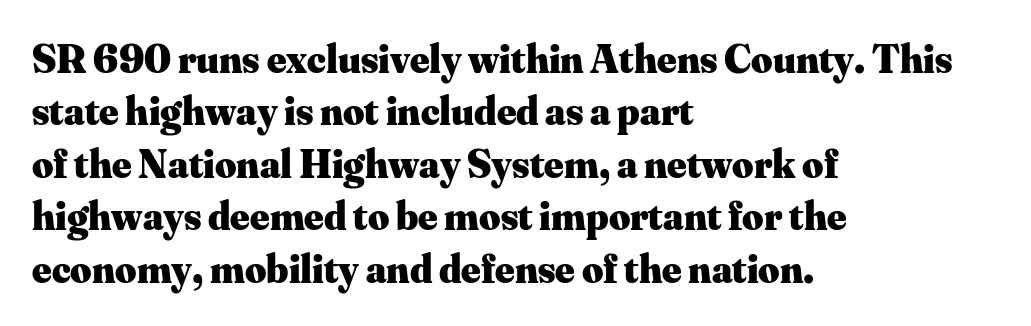
{"serif": "yes", "italic": "no", "bold": "yes", "weight": "heavy", "width": "normal", "stroke_contrast": "medium", "x_height": "small", "monospaced": "no", "underline": "no", "align": "left", "line_spacing": "normal", "line_spacing_ratio": 1.28, "letter_spacing": "normal", "letter_spacing_em": 0.0, "glyph_px": 41}
